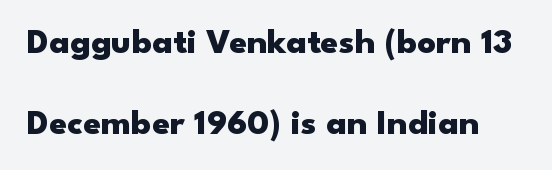
{"serif": "no", "italic": "no", "bold": "yes", "weight": "heavy", "width": "wide", "stroke_contrast": "low", "x_height": "small", "monospaced": "no", "underline": "no", "line_spacing": "loose", "line_spacing_ratio": 2.26, "letter_spacing": "normal", "letter_spacing_em": 0.0, "glyph_px": 36}
